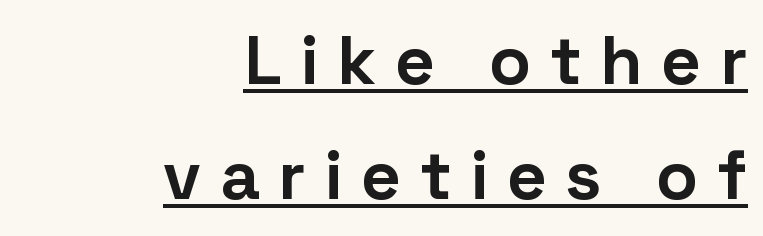
Q: Is the text bold? A: Yes.
Q: Is the text italic (slanted)? A: No, it is upright.
Q: Is the typeface a serif or a sans-serif typeface? A: Sans-serif.
Q: Is the text underlined? A: Yes.
Q: How is the paragraph aligned? A: Right-aligned.
Q: Is the spacing between letters normal or unusually wide? A: Unusually wide.
Q: Is the spacing between lines tight, normal or loose? A: Normal.
Q: Width (condensed, normal, or wide)? A: Normal.
Q: Stroke contrast? A: Low.
Q: x-height? A: Medium.
Q: Monospaced? A: No.
